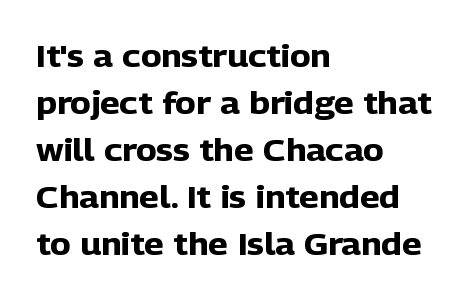
Q: Is the text bold? A: Yes.
Q: Is the text italic (slanted)? A: No, it is upright.
Q: Is the typeface a serif or a sans-serif typeface? A: Sans-serif.
Q: Is the text underlined? A: No.
Q: How is the paragraph aligned? A: Left-aligned.
Q: Is the spacing between letters normal or unusually wide? A: Normal.
Q: Is the spacing between lines tight, normal or loose? A: Normal.
Q: Width (condensed, normal, or wide)? A: Normal.
Q: Stroke contrast? A: Low.
Q: x-height? A: Medium.
Q: Monospaced? A: No.
